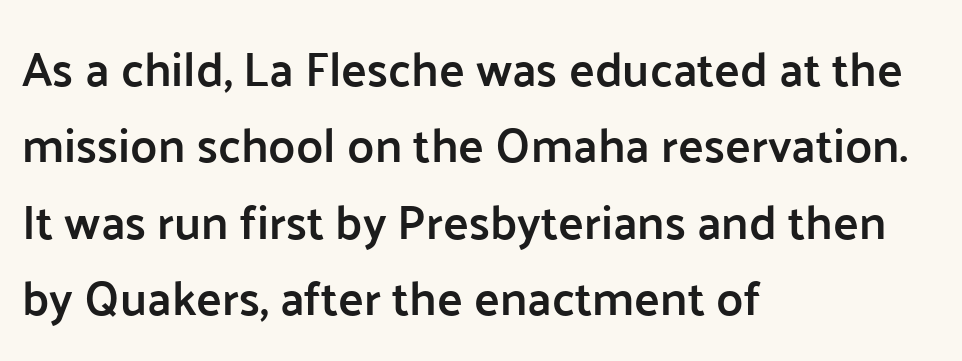
Q: Is the text bold? A: Semi-bold.
Q: Is the text italic (slanted)? A: No, it is upright.
Q: Is the typeface a serif or a sans-serif typeface? A: Sans-serif.
Q: Is the text underlined? A: No.
Q: How is the paragraph aligned? A: Left-aligned.
Q: Is the spacing between letters normal or unusually wide? A: Normal.
Q: Is the spacing between lines tight, normal or loose? A: Normal.
Q: Width (condensed, normal, or wide)? A: Normal.
Q: Stroke contrast? A: Low.
Q: x-height? A: Medium.
Q: Monospaced? A: No.
